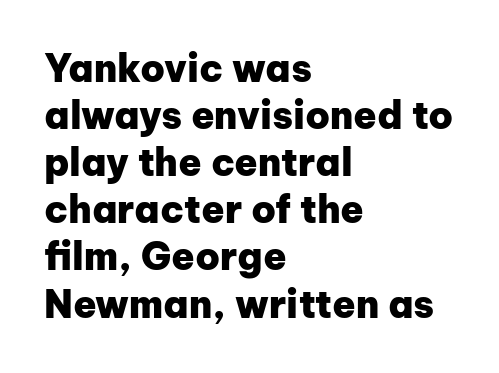
{"serif": "no", "italic": "no", "bold": "yes", "weight": "heavy", "width": "normal", "stroke_contrast": "low", "x_height": "medium", "monospaced": "no", "underline": "no", "align": "left", "line_spacing_ratio": 1.24, "letter_spacing": "normal", "letter_spacing_em": 0.0, "glyph_px": 38}
